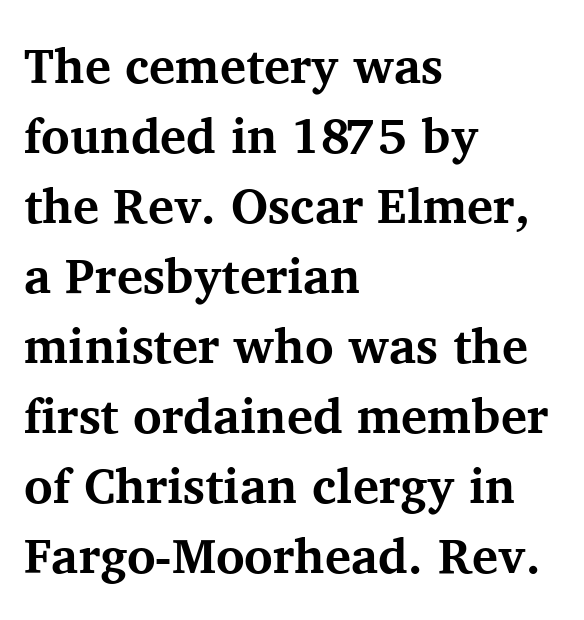
The image shows 49 px bold serif type, upright; set left-aligned, normal line spacing (1.43x), normal letter spacing, not underlined; medium stroke contrast and a medium x-height.
